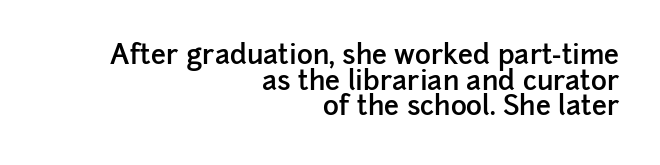
The image shows 27 px text type, upright; set right-aligned, tight line spacing (0.95x), normal letter spacing, not underlined.
